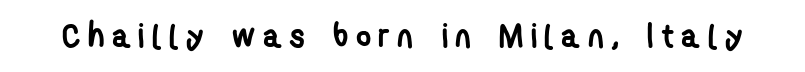
The image shows 33 px semibold, condensed sans-serif type; set unusually wide letter spacing (+0.22 em), not underlined; low stroke contrast and a medium x-height.
